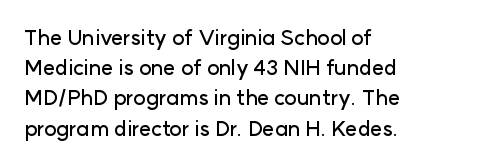
Q: Is the text italic (slanted)? A: No, it is upright.
Q: Is the text underlined? A: No.
Q: How is the paragraph aligned? A: Left-aligned.
Q: Is the spacing between letters normal or unusually wide? A: Normal.
Q: Is the spacing between lines tight, normal or loose? A: Normal.
